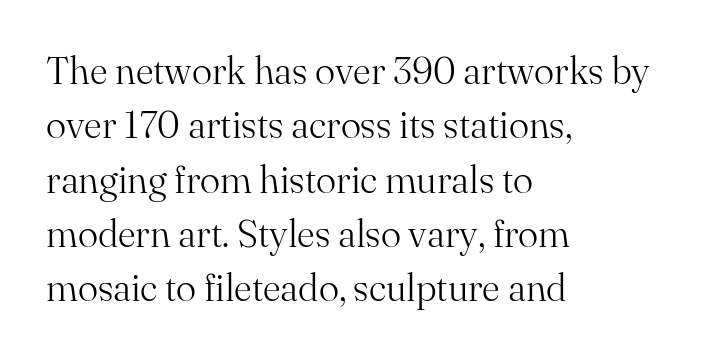
How are the letters spaced? Ordinarily, with no added tracking. Notice how descenders clear the ascenders below comfortably — that's standard leading. These lines stack with their left ends in a neat column. When letters stand straight like this, we call the style roman or upright. Each stroke keeps to a modest, everyday thickness or less.
